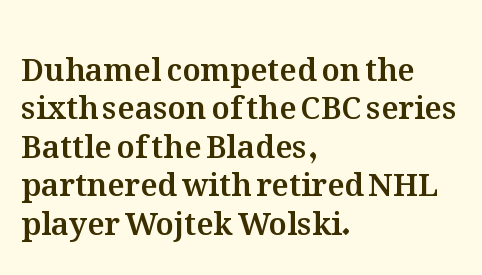
Varying glyph widths throughout — classic text-font behaviour. Line starts are locked; line ends wander. These lines were composed using upright roman letters. Glance below the letters and you will spot only blank space. There is no visible air inserted between adjacent glyphs.
